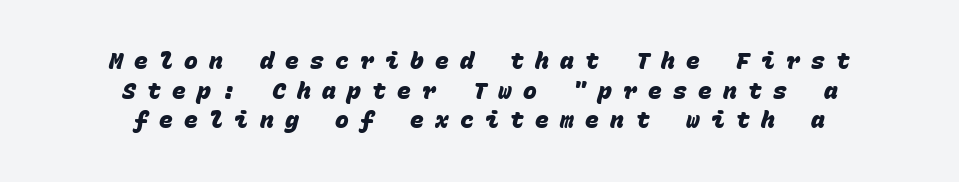
{"bold": "yes", "underline": "no", "align": "center", "line_spacing": "normal", "line_spacing_ratio": 1.29, "letter_spacing": "wide", "letter_spacing_em": 0.49, "glyph_px": 23}
